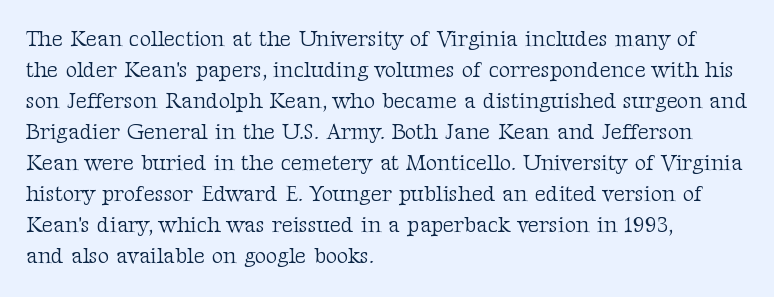
The words here are not underlined. Default kerning and tracking; the words read as compact shapes. The paragraph shown leans on its left margin. Posture: straight, roman, zero tilt. Vertical stems look standard width or narrower in stroke. Vertical spacing — default.
